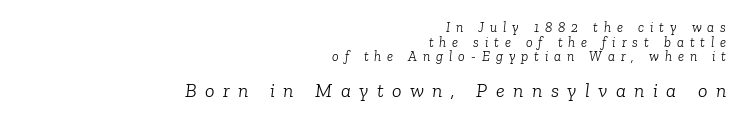
The second block has been scaled up relative to the first. Regarding leading, the lines here are crowded together. The rendering applies a slant to the glyphs. The words here are not underlined. Vertical stems look standard width or narrower in stroke. A flush-right, rag-left setting is used for this passage.
